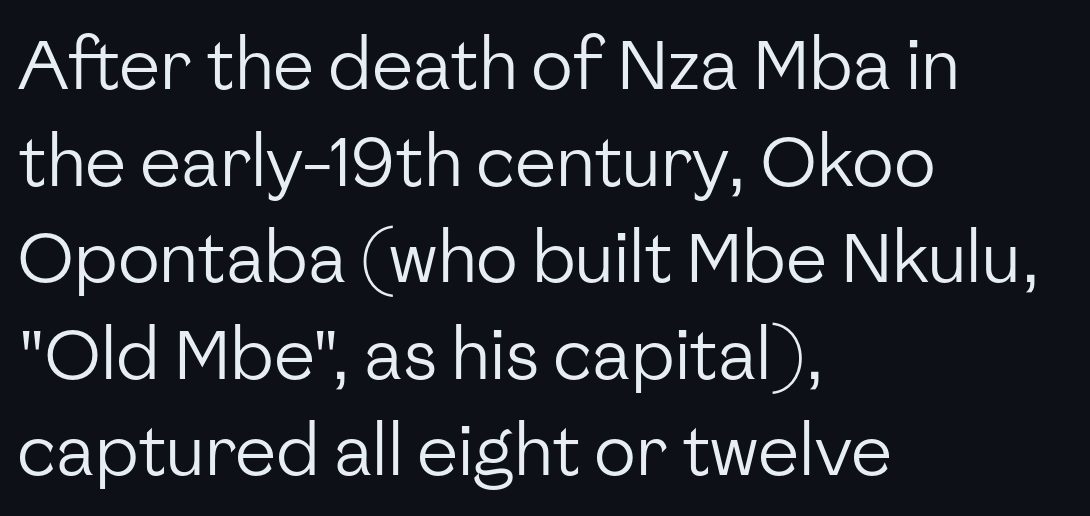
{"serif": "no", "italic": "no", "bold": "no", "weight": "regular", "width": "normal", "stroke_contrast": "low", "x_height": "medium", "monospaced": "no", "underline": "no", "align": "left", "line_spacing": "normal", "line_spacing_ratio": 1.4, "letter_spacing": "normal", "letter_spacing_em": 0.0, "glyph_px": 69}
